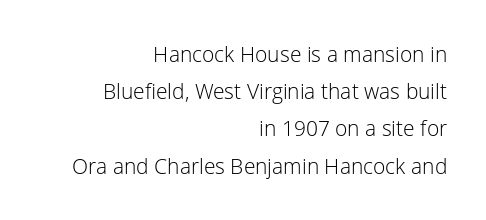
Is the stroke heavy? The answer is a plain regular-or-lighter. The type is set solid horizontally, with unmodified tracking. Horizontal alignment here is rightward, an uncommon choice for prose. The passage shown is not underscored anywhere.
